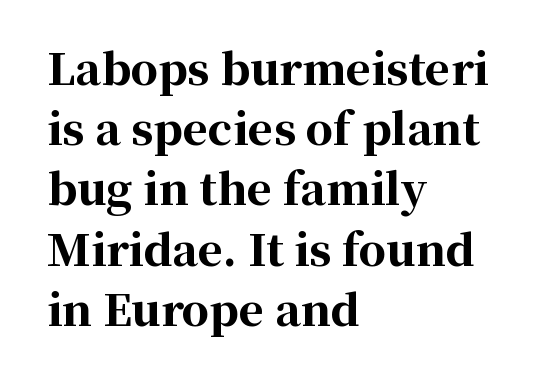
Letters rest on an invisible, unmarked baseline. The compositor pushed each line to the left boundary. Honestly, the letter spacing is just normal — you wouldn't notice it. The rendering uses a moderate line-height, typical for paragraphs.
